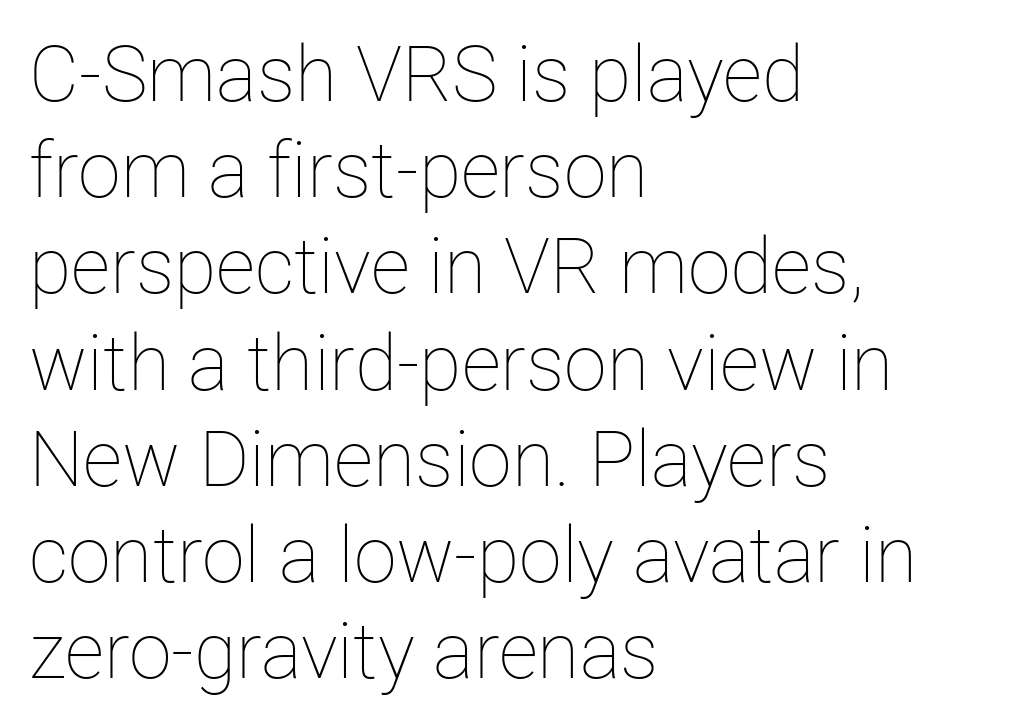
{"italic": "no", "bold": "no", "weight": "thin", "width": "normal", "stroke_contrast": "low", "x_height": "medium", "monospaced": "no", "underline": "no", "align": "left", "line_spacing": "normal", "line_spacing_ratio": 1.25, "letter_spacing": "normal", "letter_spacing_em": 0.0, "glyph_px": 77}
